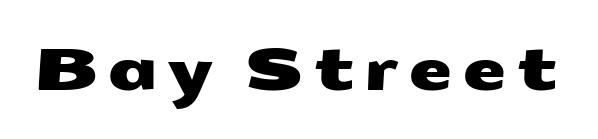
Q: Is the typeface a serif or a sans-serif typeface? A: Sans-serif.
Q: Is the text underlined? A: No.
Q: Width (condensed, normal, or wide)? A: Wide.
Q: Stroke contrast? A: Medium.
Q: x-height? A: Medium.
Q: Monospaced? A: No.
